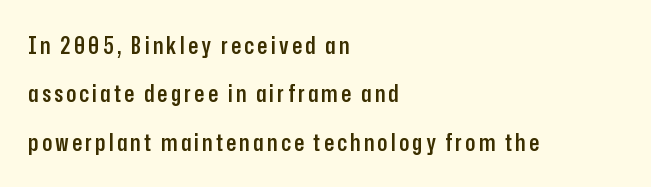
Q: Is the text bold? A: Semi-bold.
Q: Is the text italic (slanted)? A: No, it is upright.
Q: Is the text underlined? A: No.
Q: How is the paragraph aligned? A: Left-aligned.
Q: Is the spacing between lines tight, normal or loose? A: Loose.
